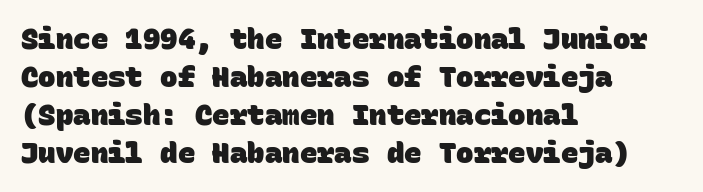
{"serif": "no", "bold": "yes", "weight": "heavy", "width": "normal", "stroke_contrast": "low", "x_height": "large", "monospaced": "yes", "underline": "no", "align": "left", "line_spacing": "normal", "line_spacing_ratio": 1.31, "letter_spacing": "normal", "letter_spacing_em": 0.0, "glyph_px": 29}
